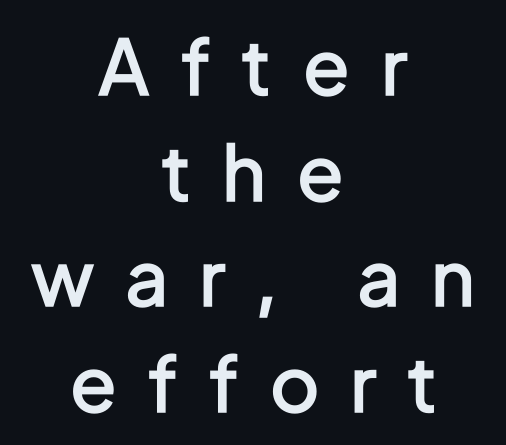
The image shows 76 px semibold, condensed sans-serif type, upright; set centered, normal line spacing (1.39x), unusually wide letter spacing (+0.43 em), not underlined; low stroke contrast and a medium x-height.
